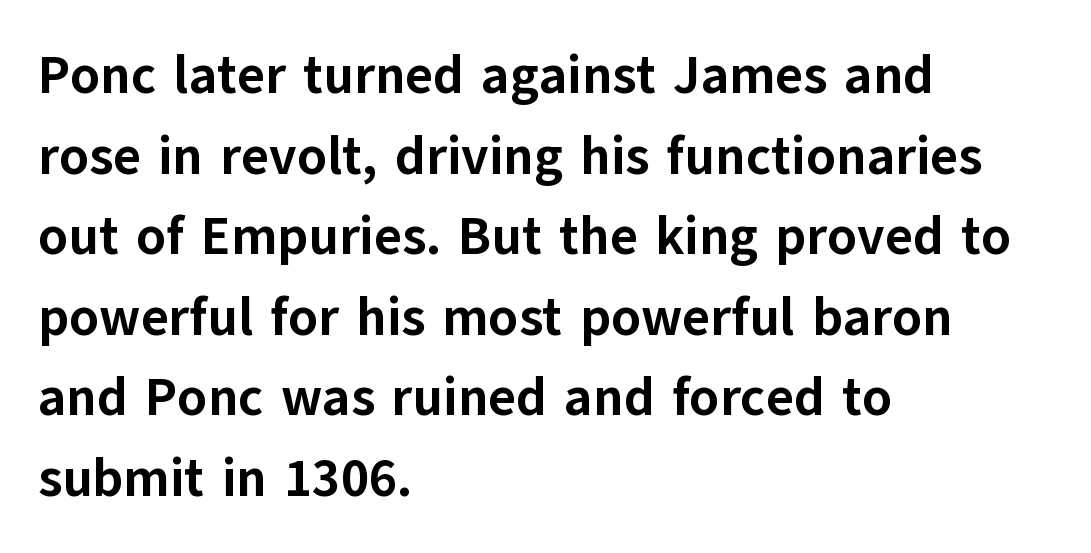
Q: Is the text bold? A: Yes.
Q: Is the text italic (slanted)? A: No, it is upright.
Q: Is the typeface a serif or a sans-serif typeface? A: Sans-serif.
Q: Is the text underlined? A: No.
Q: How is the paragraph aligned? A: Left-aligned.
Q: Is the spacing between letters normal or unusually wide? A: Normal.
Q: Is the spacing between lines tight, normal or loose? A: Normal.
Q: Width (condensed, normal, or wide)? A: Normal.
Q: Stroke contrast? A: Low.
Q: x-height? A: Medium.
Q: Monospaced? A: No.
